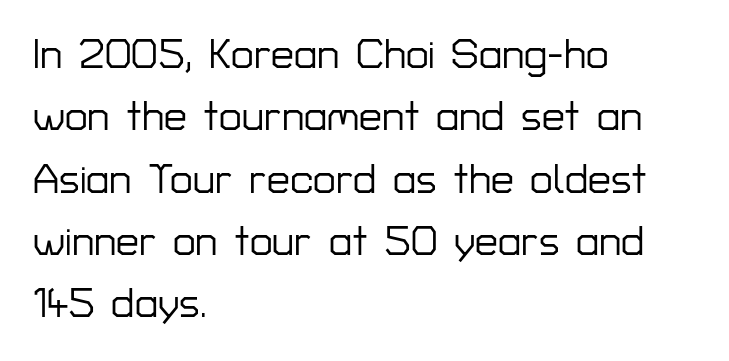
The image shows 41 px sans-serif type, upright; set left-aligned, normal line spacing (1.52x), normal letter spacing, not underlined; low stroke contrast and a medium x-height.
